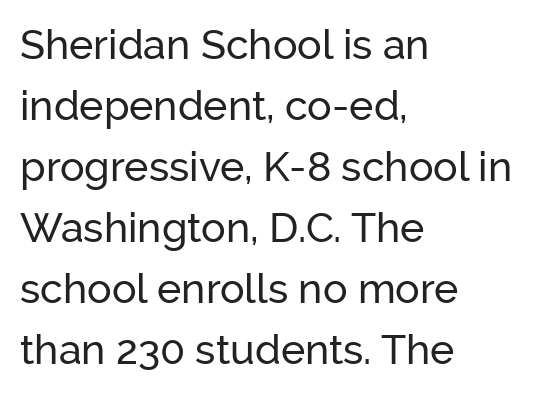
{"serif": "no", "italic": "no", "width": "normal", "stroke_contrast": "low", "x_height": "medium", "monospaced": "no", "underline": "no", "align": "left", "line_spacing": "normal", "line_spacing_ratio": 1.49, "letter_spacing": "normal", "letter_spacing_em": 0.0, "glyph_px": 41}
